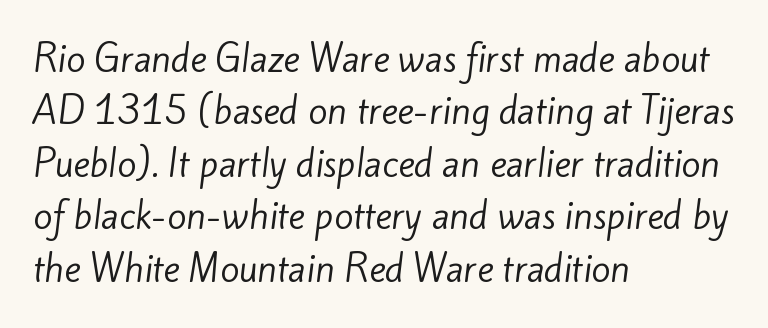
{"serif": "no", "bold": "no", "weight": "regular", "width": "normal", "stroke_contrast": "low", "x_height": "small", "monospaced": "no", "underline": "no", "align": "left", "line_spacing": "normal", "line_spacing_ratio": 1.5, "letter_spacing": "normal", "letter_spacing_em": 0.0, "glyph_px": 35}
